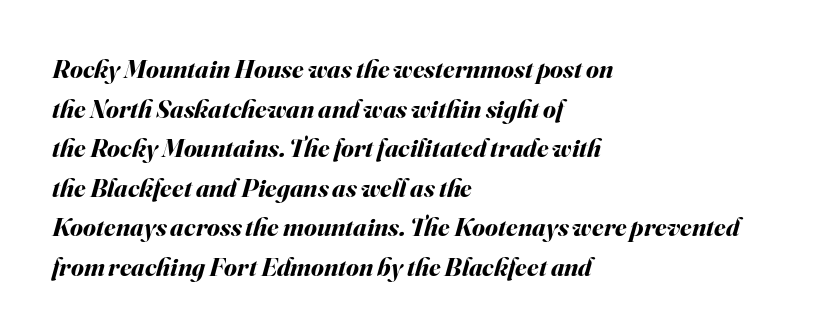
{"italic": "yes", "lean": "right", "slant_degrees": 16, "bold": "yes", "underline": "no", "align": "left", "line_spacing": "normal", "line_spacing_ratio": 1.52, "letter_spacing": "normal", "letter_spacing_em": 0.0, "glyph_px": 26}
